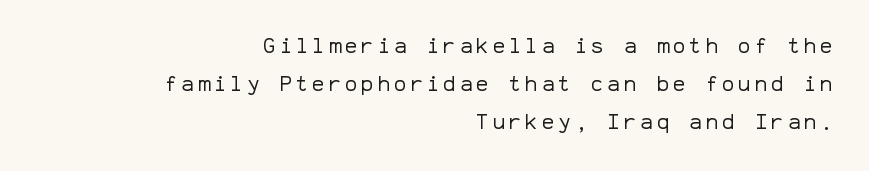
Q: Is the text bold? A: No.
Q: Is the text italic (slanted)? A: No, it is upright.
Q: Is the text underlined? A: No.
Q: How is the paragraph aligned? A: Right-aligned.
